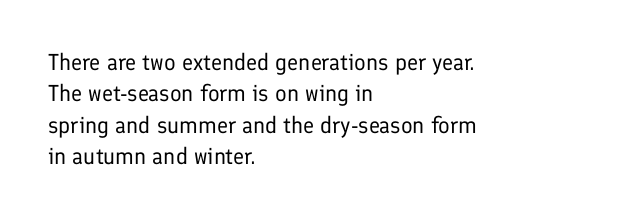
The image shows 23 px text type, upright; set left-aligned, normal line spacing (1.36x), normal letter spacing, not underlined.
